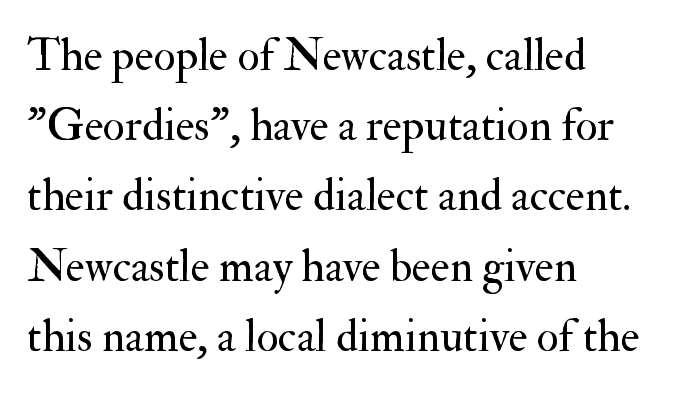
The image shows 45 px regular-weight serif type, upright; set left-aligned, normal line spacing (1.56x), normal letter spacing, not underlined; medium stroke contrast and a small x-height.
